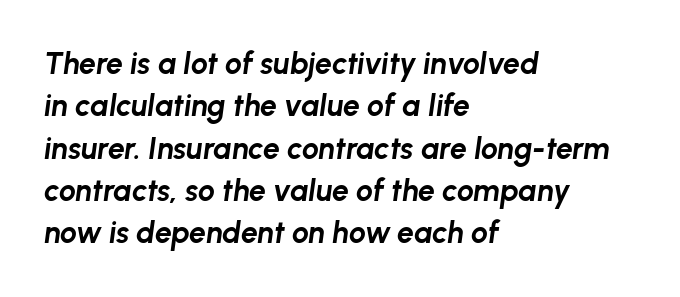
Compared with a centered layout, this one pins lines to the left instead. These lines are rendered in a variable-pitch font. Descenders are the only things crossing below the line. The type is set solid horizontally, with unmodified tracking.
